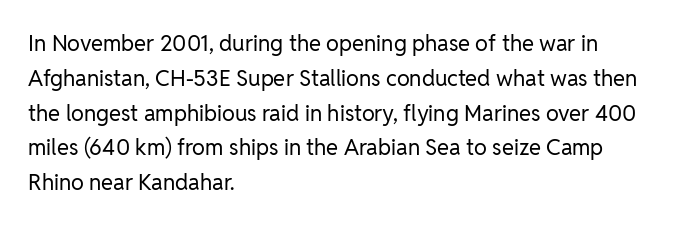
{"italic": "no", "bold": "no", "underline": "no", "align": "left", "line_spacing": "normal", "line_spacing_ratio": 1.58, "letter_spacing": "normal", "letter_spacing_em": 0.0, "glyph_px": 22}
